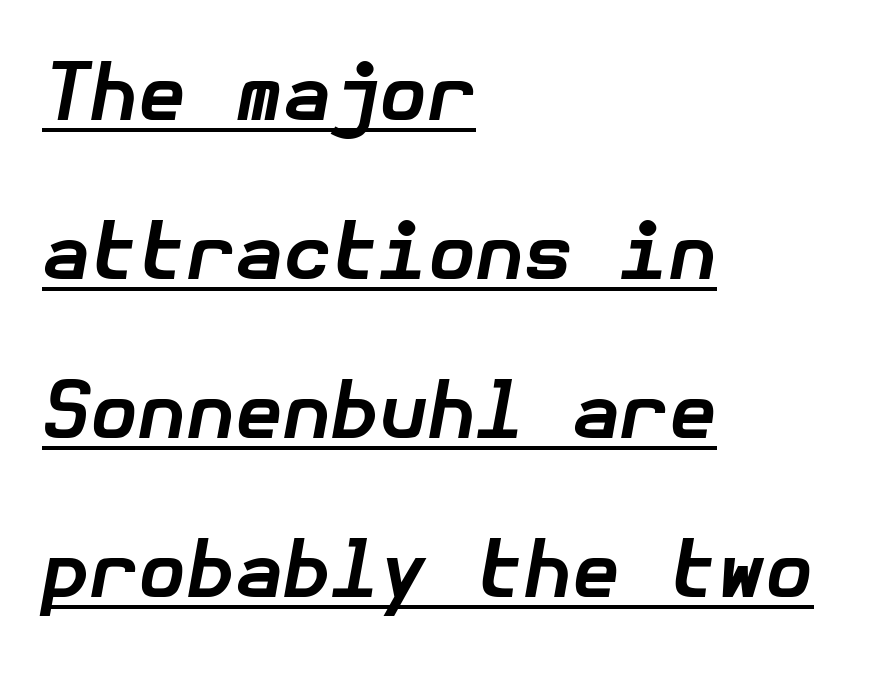
Q: Is the text bold? A: Yes.
Q: Is the text italic (slanted)? A: Yes, it leans right by about 10 degrees.
Q: Is the text underlined? A: Yes.
Q: How is the paragraph aligned? A: Left-aligned.
Q: Is the spacing between letters normal or unusually wide? A: Normal.
Q: Is the spacing between lines tight, normal or loose? A: Loose.
Q: Width (condensed, normal, or wide)? A: Normal.
Q: Stroke contrast? A: Low.
Q: x-height? A: Medium.
